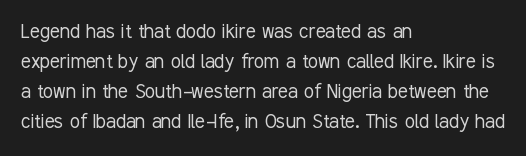
The lines are quadded left. The font sits on the lighter half of the weight spectrum, regular included. Tracking here is standard; glyphs follow each other at the usual distance. Italic? Not at all — the glyphs are vertical. Rule under the text: the space is simply empty.
